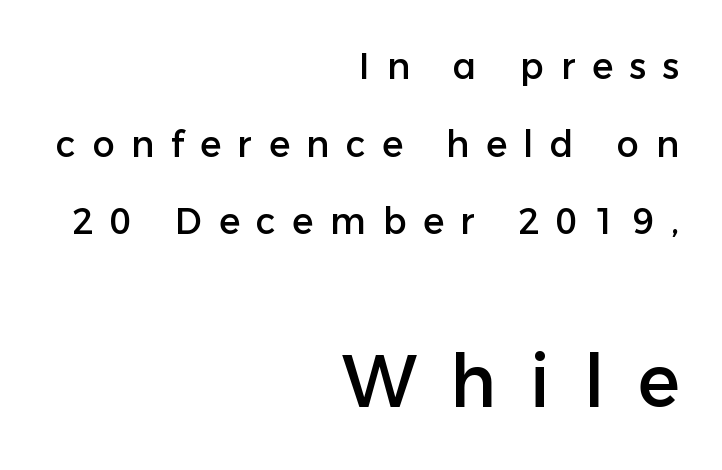
{"serif": "no", "italic": "no", "width": "normal", "stroke_contrast": "low", "x_height": "medium", "monospaced": "no", "underline": "no", "align": "right", "line_spacing": "loose", "line_spacing_ratio": 2.1, "letter_spacing": "wide", "letter_spacing_em": 0.45, "larger_block": "second", "size_ratio": 2.0, "glyph_px": 74}
